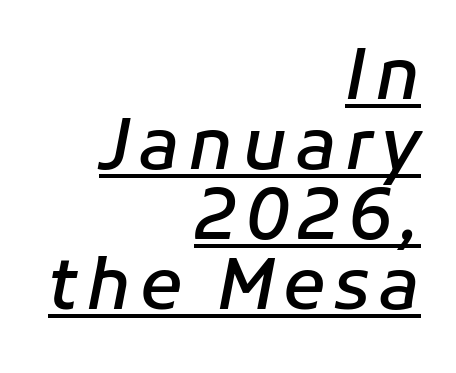
Every row of glyphs terminates at an identical x-position on the right. This is oblique type, the kind used for emphasis or titles. You can see a thin bar hugging the bottom of the glyphs. Each letter keeps its own natural width here, so spacing adapts to shape. How heavy is the stroke? Medium-heavy — a semibold, shy of bold. Quick note: interline space is minimal.
